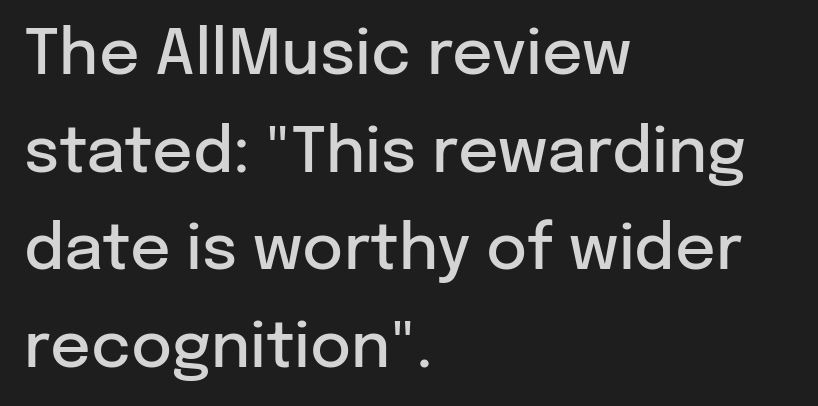
The image shows 63 px semibold sans-serif type, upright; set left-aligned, normal line spacing (1.55x), normal letter spacing, not underlined; low stroke contrast and a medium x-height.
